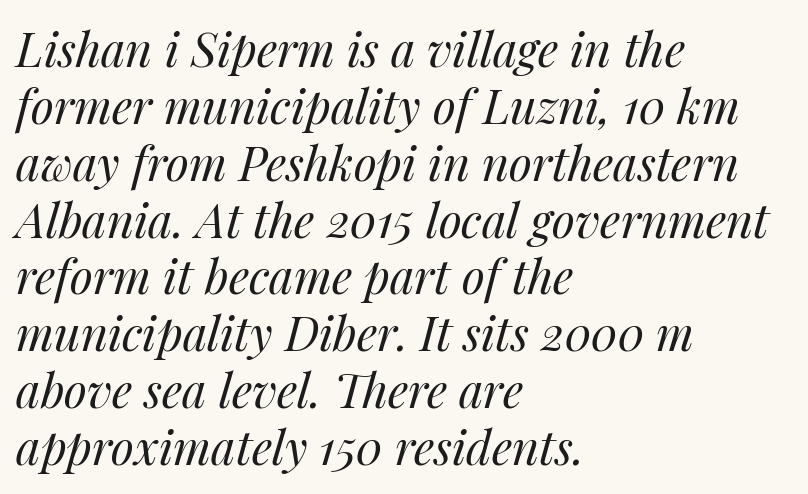
{"italic": "yes", "lean": "right", "slant_degrees": 14, "bold": "no", "weight": "regular", "width": "normal", "stroke_contrast": "medium", "x_height": "medium", "monospaced": "no", "underline": "no", "align": "left", "line_spacing_ratio": 1.21, "letter_spacing": "normal", "letter_spacing_em": 0.0, "glyph_px": 47}
